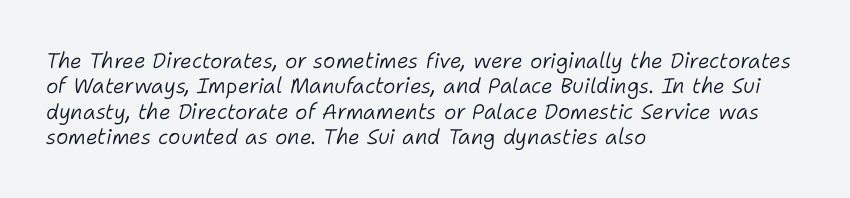
The image shows 21 px text type, italic (leaning right); set left-aligned, line spacing 1.21x, normal letter spacing, not underlined.
